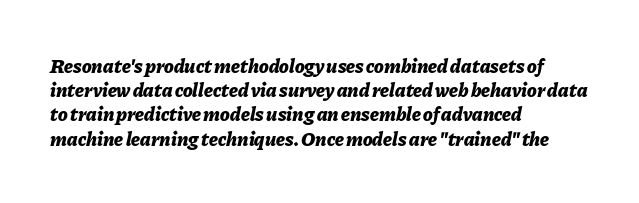
{"italic": "yes", "lean": "right", "slant_degrees": 11, "bold": "yes", "underline": "no", "align": "left", "line_spacing_ratio": 1.21, "letter_spacing": "normal", "letter_spacing_em": 0.0, "glyph_px": 20}
